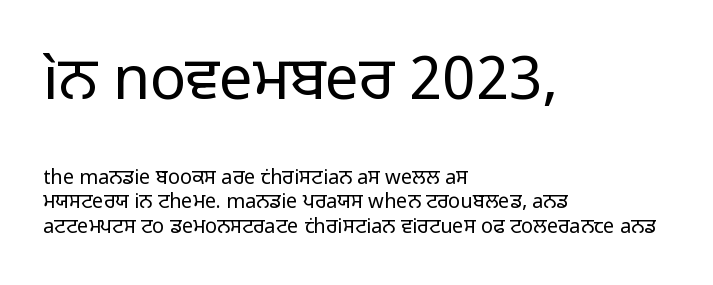
{"serif": "no", "italic": "no", "bold": "no", "weight": "regular", "width": "normal", "stroke_contrast": "low", "x_height": "medium", "monospaced": "no", "underline": "no", "align": "left", "line_spacing_ratio": 1.23, "letter_spacing": "normal", "letter_spacing_em": 0.0, "larger_block": "first", "size_ratio": 3.0, "glyph_px": 60}
